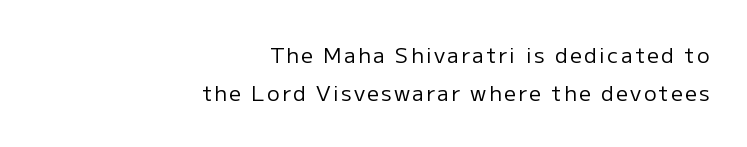
Right-aligned paragraph, ragged on the left. Every stem runs plumb, perpendicular to the baseline. This reads as an unemphasized weight, regular at the heaviest. Descender tails drop into unmarked territory.
